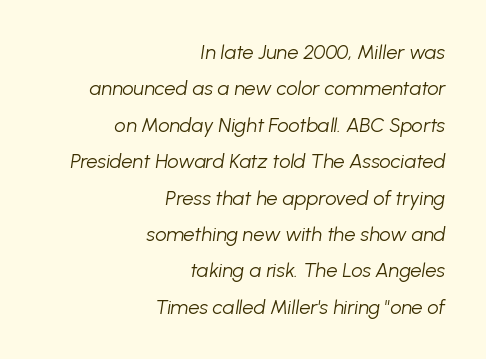
The image shows 20 px text type, italic (leaning right); set right-aligned, line spacing 1.82x, normal letter spacing, not underlined.
